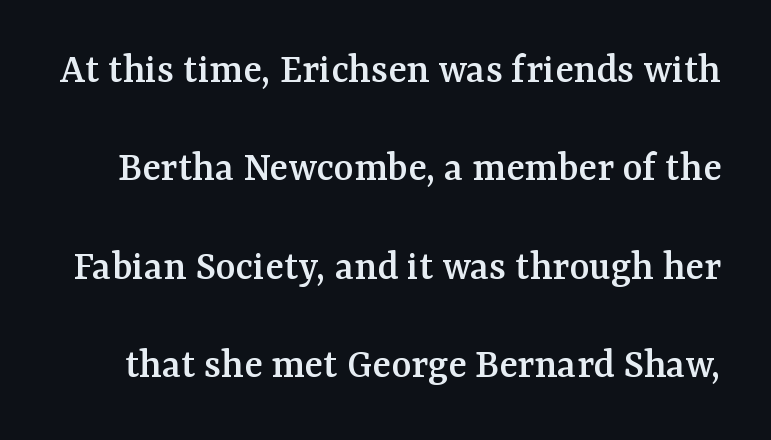
The letters sit at their default tracking, neither squeezed nor spread. Unmarked baselines from the first word to the last. Upright lettering throughout. Character widths vary here, with narrow letters taking less room than wide ones. Loosely led — the rows are spread out. The type family on display is of the serif kind.
